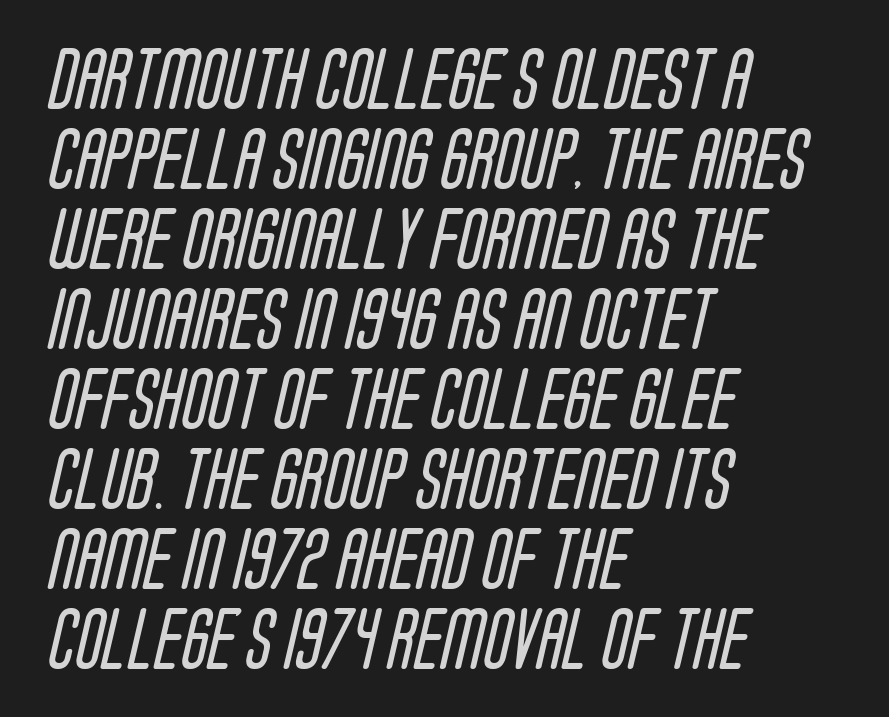
The letterforms sit shoulder to shoulder at normal distance. Is this a heavy cut? Hardly; it is regular or lighter. This block has exactly the height ordinary leading produces. Layout note: lines flush left. No word sits above an underline. The face used here is proportionally spaced, like ordinary book or web type.
